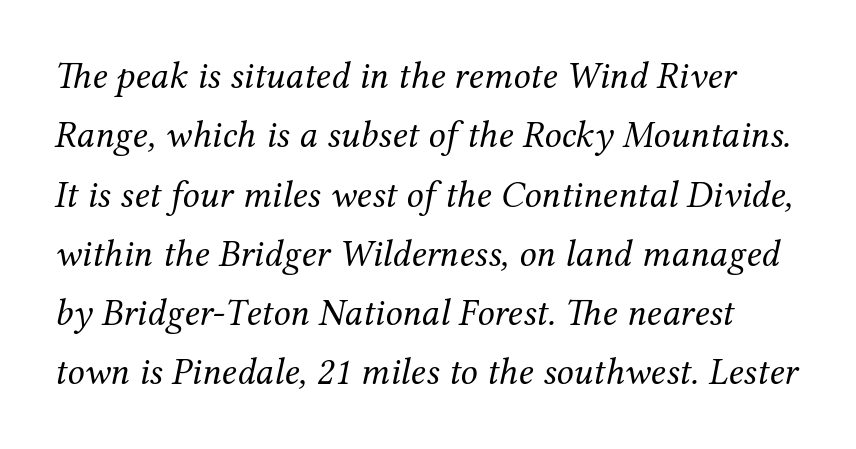
The image shows 38 px regular-weight serif type, italic (leaning right); set normal line spacing (1.56x), normal letter spacing, not underlined; medium stroke contrast and a medium x-height.
